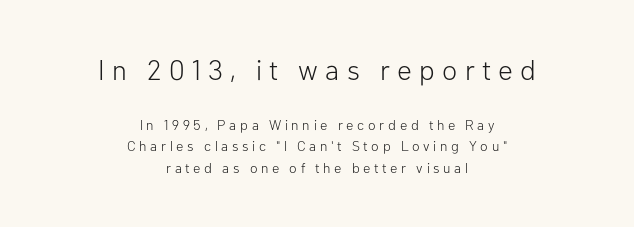
{"serif": "no", "italic": "no", "bold": "no", "weight": "light", "width": "normal", "stroke_contrast": "low", "x_height": "medium", "monospaced": "no", "underline": "no", "align": "center", "line_spacing": "normal", "line_spacing_ratio": 1.52, "letter_spacing": "wide", "letter_spacing_em": 0.26, "larger_block": "first", "size_ratio": 2.0, "glyph_px": 28}
